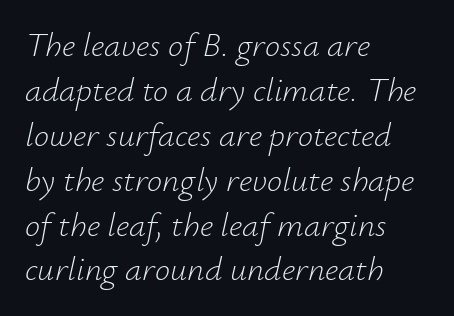
Students, observe: this is what conventionally led text looks like. Do the characters align in a grid? No, the font is proportional. Check under the words: just untouched page. A quiet, ordinary-to-light weight characterises the typeface. Default kerning and tracking; the words read as compact shapes. The passage is arranged the way most books set body copy — flush left.
